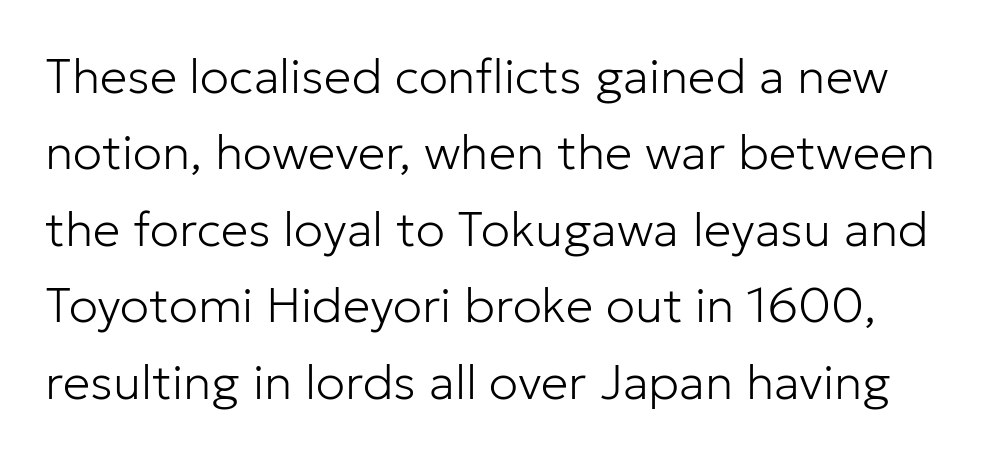
{"serif": "no", "italic": "no", "bold": "no", "weight": "light", "width": "normal", "stroke_contrast": "low", "x_height": "medium", "monospaced": "no", "underline": "no", "line_spacing": "normal", "line_spacing_ratio": 1.56, "letter_spacing": "normal", "letter_spacing_em": 0.0, "glyph_px": 49}
